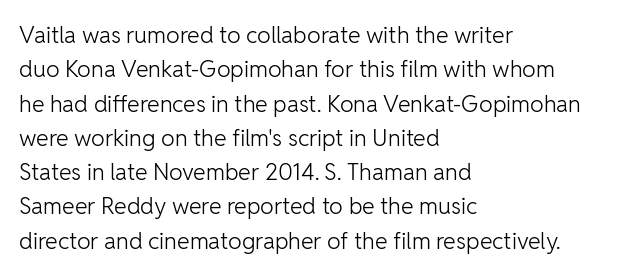
{"italic": "no", "bold": "no", "underline": "no", "align": "left", "line_spacing": "normal", "line_spacing_ratio": 1.49, "letter_spacing": "normal", "letter_spacing_em": 0.0, "glyph_px": 23}
